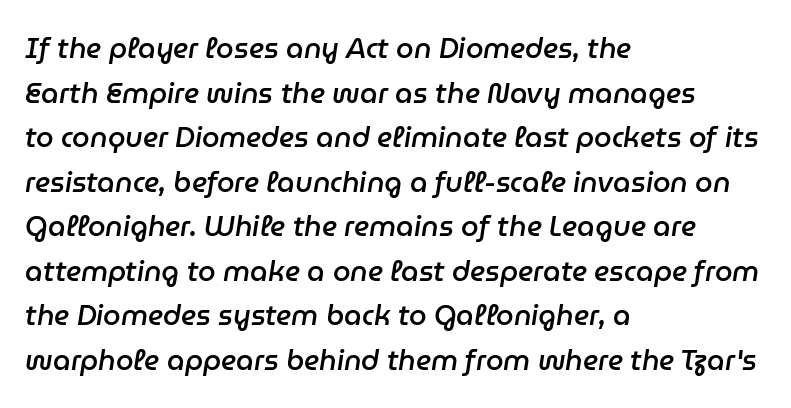
Varying glyph widths throughout — classic text-font behaviour. Each new line begins a customary step beneath the previous one. The passage is arranged the way most books set body copy — flush left. Plain, unruled lines of type. On the weight axis this lands at semibold, roughly 600. Notice how the stems are inclined rather than vertical — that's the hallmark of italics.
